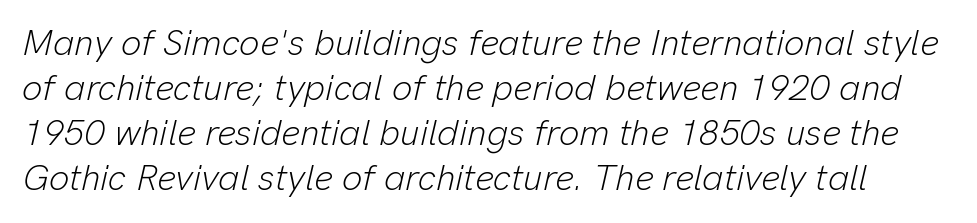
Vertically, the passage feels balanced, rows spaced as you'd expect. The area under the type is left untouched. Rendered with sloped, italic letterforms. The passage shown is typed in a proportional face where columns would drift. No letter is thick-stroked: the sample isn't bold. Between one letter and the next there's only the usual sliver of space.
